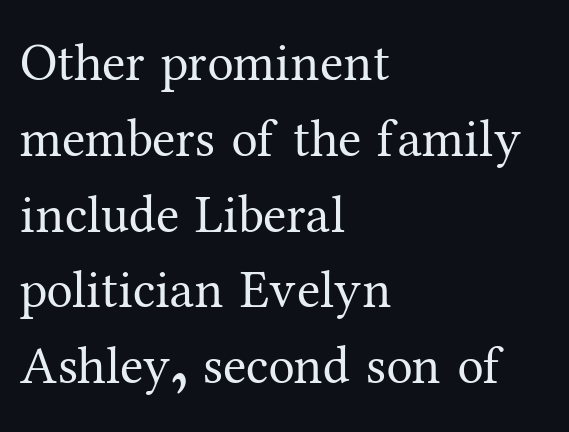
The image shows 53 px regular-weight serif type, upright; set left-aligned, normal line spacing (1.43x), normal letter spacing, not underlined; medium stroke contrast and a medium x-height.
